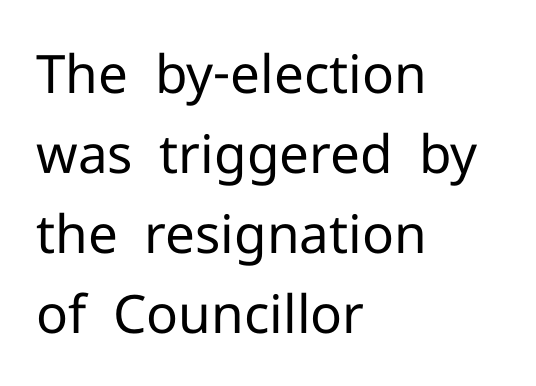
Q: Is the text bold? A: No.
Q: Is the text italic (slanted)? A: No, it is upright.
Q: Is the typeface a serif or a sans-serif typeface? A: Sans-serif.
Q: Is the text underlined? A: No.
Q: How is the paragraph aligned? A: Left-aligned.
Q: Is the spacing between letters normal or unusually wide? A: Normal.
Q: Is the spacing between lines tight, normal or loose? A: Normal.
Q: Width (condensed, normal, or wide)? A: Normal.
Q: Stroke contrast? A: Low.
Q: x-height? A: Medium.
Q: Monospaced? A: No.
